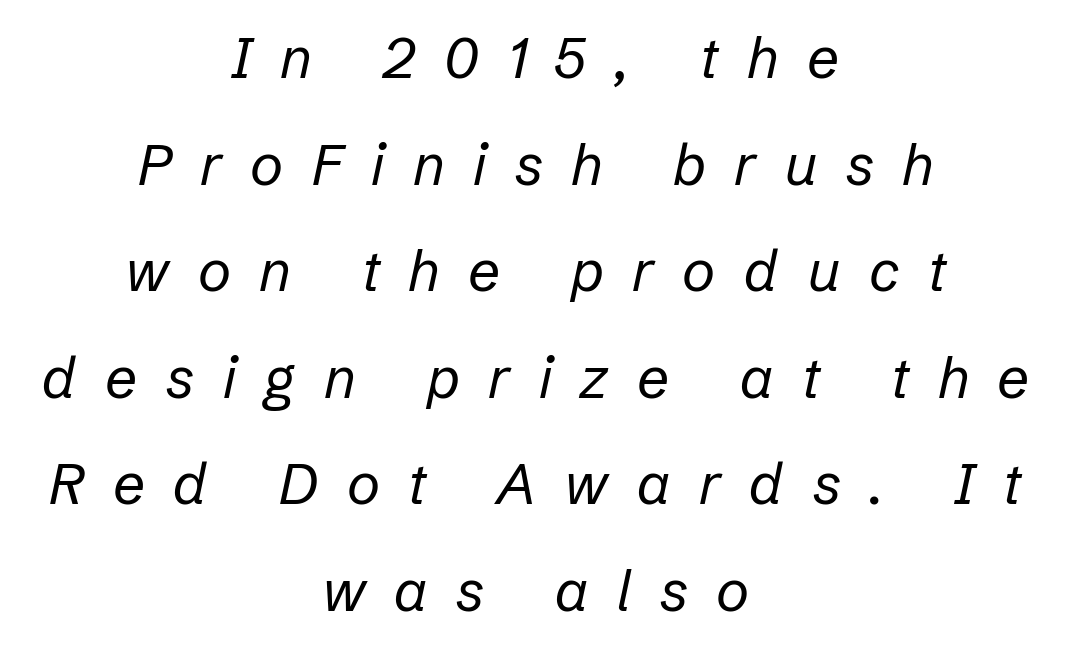
Q: Is the text bold? A: No.
Q: Is the text italic (slanted)? A: Yes, it leans right by about 12 degrees.
Q: Is the text underlined? A: No.
Q: How is the paragraph aligned? A: Centered.
Q: Is the spacing between letters normal or unusually wide? A: Unusually wide.
Q: Width (condensed, normal, or wide)? A: Normal.
Q: Stroke contrast? A: Low.
Q: x-height? A: Medium.
Q: Monospaced? A: No.
